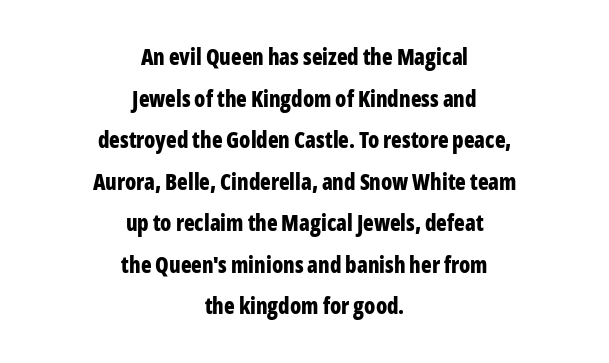
Q: Is the text bold? A: Yes.
Q: Is the text italic (slanted)? A: No, it is upright.
Q: Is the text underlined? A: No.
Q: How is the paragraph aligned? A: Centered.
Q: Is the spacing between letters normal or unusually wide? A: Normal.
